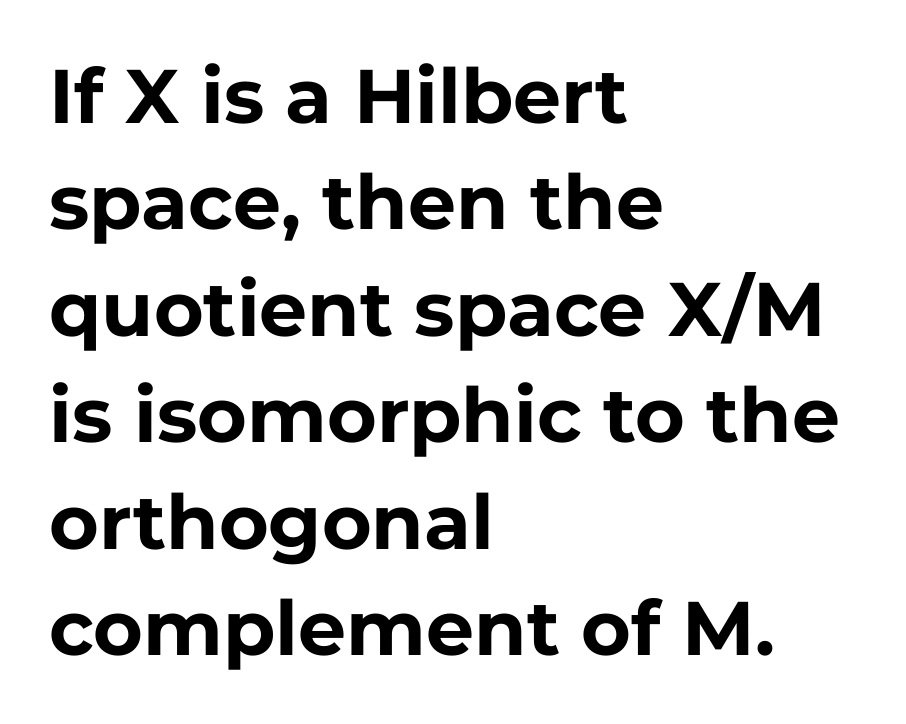
The image shows 76 px bold sans-serif type, upright; set left-aligned, normal line spacing (1.4x), normal letter spacing, not underlined; low stroke contrast and a medium x-height.
